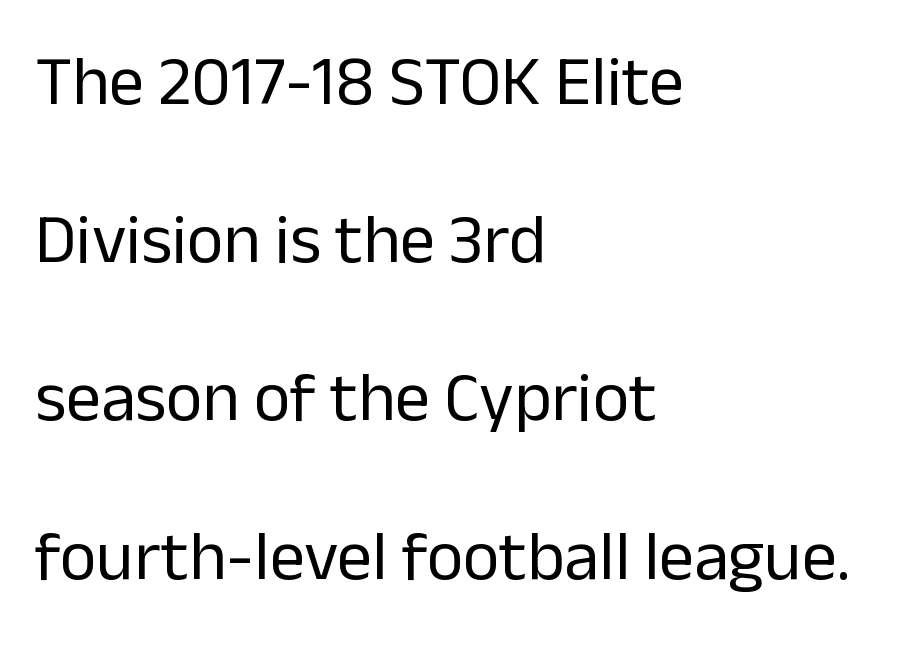
Q: Is the text bold? A: No.
Q: Is the text italic (slanted)? A: No, it is upright.
Q: Is the typeface a serif or a sans-serif typeface? A: Sans-serif.
Q: Is the text underlined? A: No.
Q: How is the paragraph aligned? A: Left-aligned.
Q: Is the spacing between letters normal or unusually wide? A: Normal.
Q: Is the spacing between lines tight, normal or loose? A: Loose.
Q: Width (condensed, normal, or wide)? A: Normal.
Q: Stroke contrast? A: Low.
Q: x-height? A: Medium.
Q: Monospaced? A: No.
